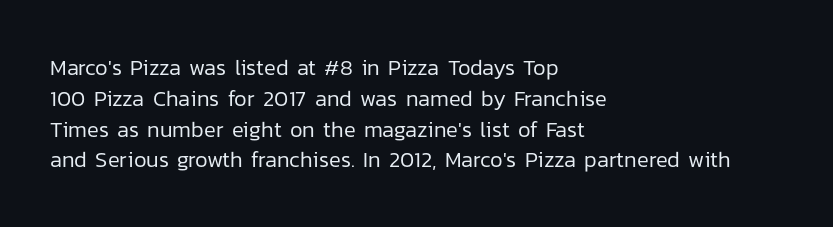
The image shows 22 px text type, upright; set left-aligned, normal line spacing (1.4x), normal letter spacing, not underlined.
